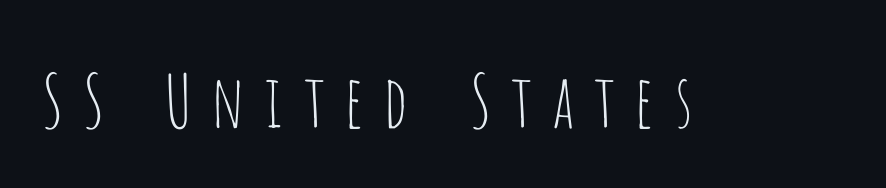
The image shows 73 px thin, condensed sans-serif type, upright; set unusually wide letter spacing (+0.22 em), not underlined; low stroke contrast and a large x-height.
